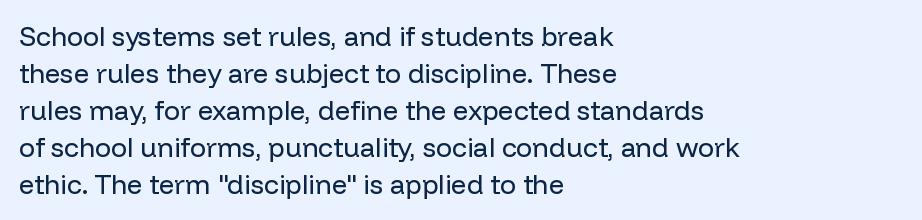
The image shows 27 px text type, upright; set left-aligned, normal line spacing (1.37x), normal letter spacing, not underlined.
